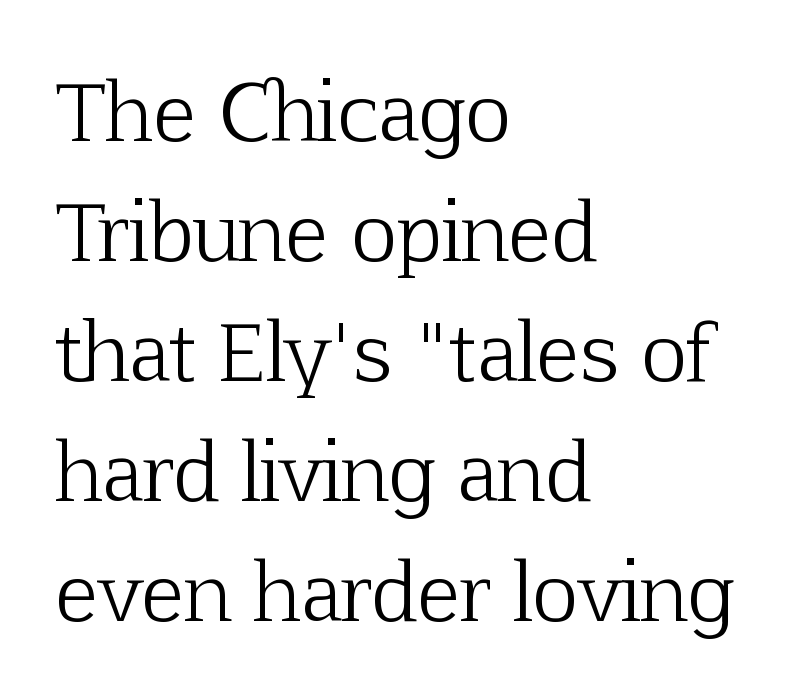
The image shows 79 px light serif type, upright; set left-aligned, normal line spacing (1.52x), normal letter spacing, not underlined; low stroke contrast and a medium x-height.
